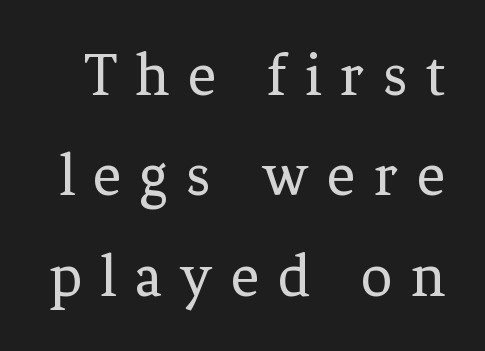
Regarding leading, the lines here are spaced in the standard way. Serifs: yes, visible at the terminals of the letterforms. The letters advance in unequal steps, a hallmark of proportional type. Posture: vertical. Ink coverage per letter is moderate at most.
